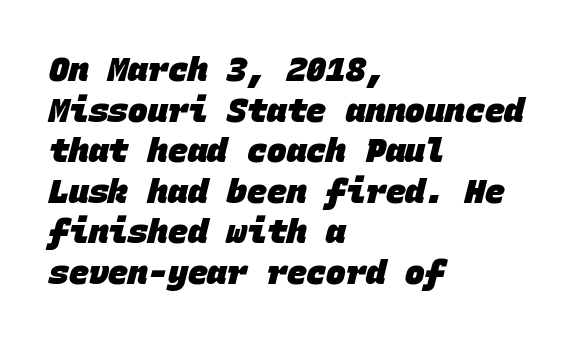
Q: Is the text bold? A: Yes.
Q: Is the typeface a serif or a sans-serif typeface? A: Sans-serif.
Q: Is the text underlined? A: No.
Q: How is the paragraph aligned? A: Left-aligned.
Q: Is the spacing between letters normal or unusually wide? A: Normal.
Q: Width (condensed, normal, or wide)? A: Normal.
Q: Stroke contrast? A: Low.
Q: x-height? A: Large.
Q: Monospaced? A: Yes.
